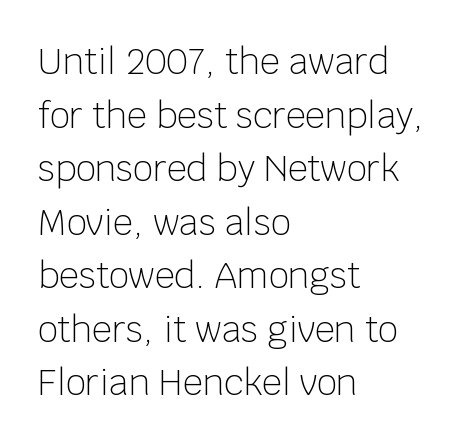
Q: Is the text bold? A: No.
Q: Is the text italic (slanted)? A: No, it is upright.
Q: Is the typeface a serif or a sans-serif typeface? A: Sans-serif.
Q: Is the text underlined? A: No.
Q: How is the paragraph aligned? A: Left-aligned.
Q: Is the spacing between letters normal or unusually wide? A: Normal.
Q: Is the spacing between lines tight, normal or loose? A: Normal.
Q: Width (condensed, normal, or wide)? A: Normal.
Q: Stroke contrast? A: Low.
Q: x-height? A: Large.
Q: Monospaced? A: No.
